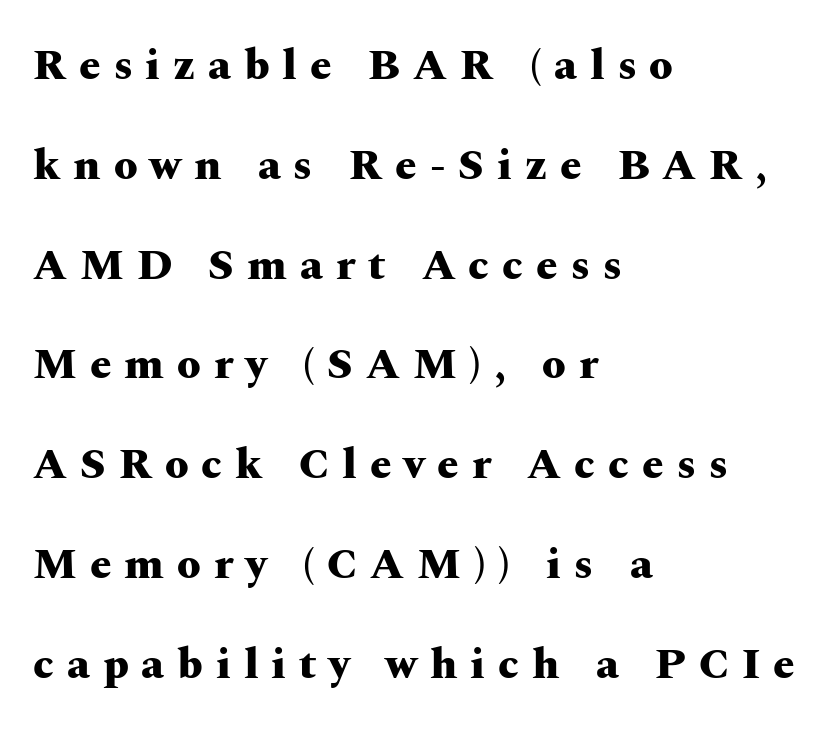
Q: Is the text bold? A: Yes.
Q: Is the text italic (slanted)? A: No, it is upright.
Q: Is the typeface a serif or a sans-serif typeface? A: Serif.
Q: Is the text underlined? A: No.
Q: How is the paragraph aligned? A: Left-aligned.
Q: Is the spacing between letters normal or unusually wide? A: Unusually wide.
Q: Is the spacing between lines tight, normal or loose? A: Loose.
Q: Width (condensed, normal, or wide)? A: Wide.
Q: Stroke contrast? A: Medium.
Q: x-height? A: Medium.
Q: Monospaced? A: No.
